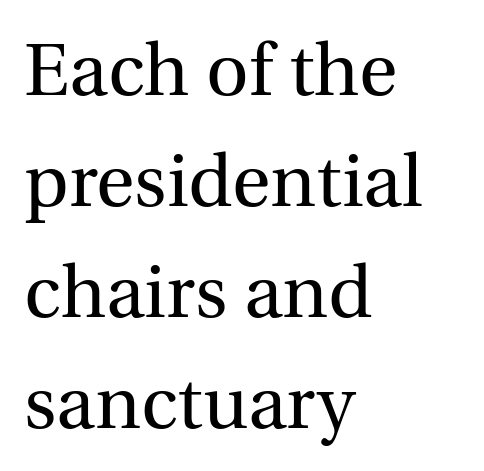
{"serif": "yes", "italic": "no", "bold": "no", "weight": "regular", "width": "normal", "x_height": "medium", "monospaced": "no", "underline": "no", "align": "left", "line_spacing": "normal", "line_spacing_ratio": 1.5, "letter_spacing": "normal", "letter_spacing_em": 0.0, "glyph_px": 74}
